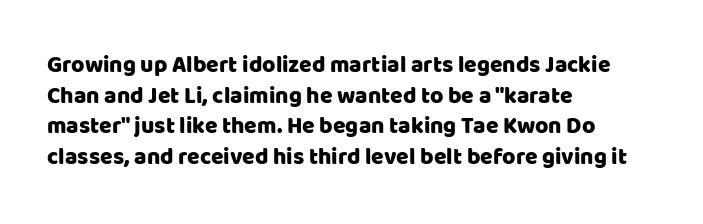
The image shows 23 px text type, upright; set left-aligned, normal line spacing (1.33x), normal letter spacing, not underlined.
